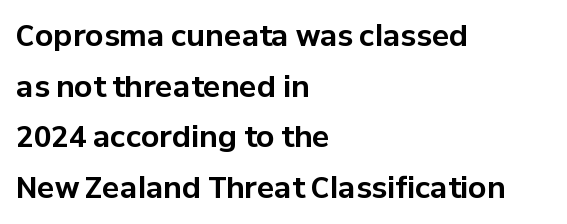
The face used here has the dense, thick strokes of a bold. Reading down the block, your eye returns to a fixed left position each line. The font family rendered here belongs to the sans-serif group. A typesetter would call this proportional, since set widths differ per character.
